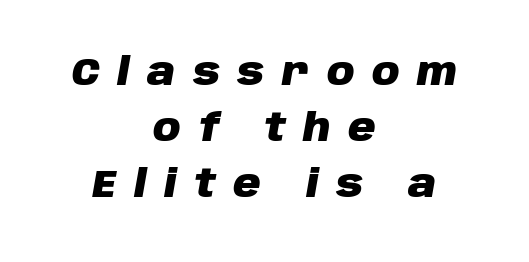
Q: Is the text bold? A: Yes.
Q: Is the text italic (slanted)? A: Yes, it leans right by about 10 degrees.
Q: Is the text underlined? A: No.
Q: How is the paragraph aligned? A: Centered.
Q: Is the spacing between letters normal or unusually wide? A: Unusually wide.
Q: Is the spacing between lines tight, normal or loose? A: Normal.
Q: Width (condensed, normal, or wide)? A: Normal.
Q: Stroke contrast? A: Low.
Q: x-height? A: Large.
Q: Monospaced? A: No.
